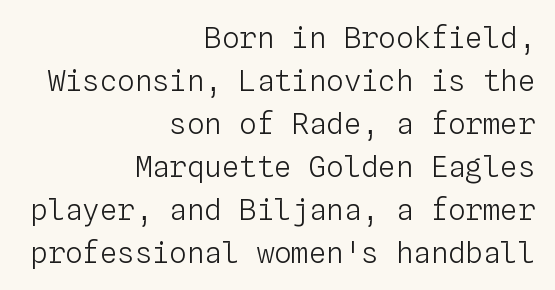
{"italic": "no", "bold": "no", "weight": "light", "width": "normal", "stroke_contrast": "low", "x_height": "medium", "monospaced": "yes", "underline": "no", "align": "right", "line_spacing": "normal", "line_spacing_ratio": 1.48, "letter_spacing": "normal", "letter_spacing_em": 0.0, "glyph_px": 29}
